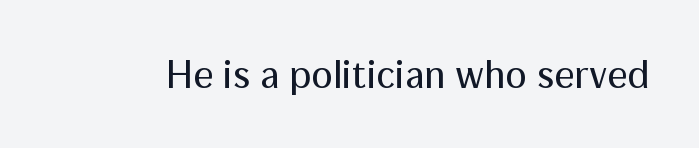
The image shows 40 px regular-weight sans-serif type, upright; set normal letter spacing, not underlined; medium stroke contrast and a medium x-height.
